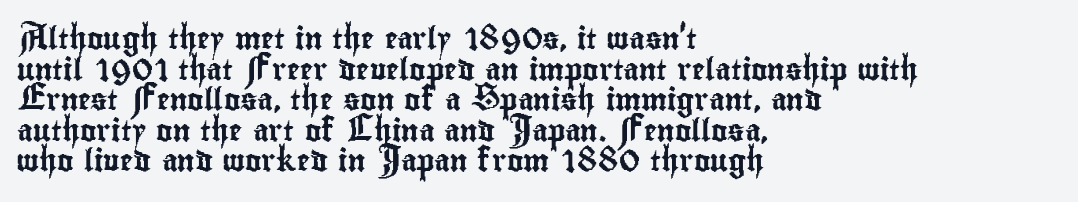
{"italic": "no", "underline": "no", "align": "left", "line_spacing": "normal", "line_spacing_ratio": 1.39, "letter_spacing": "normal", "letter_spacing_em": 0.0, "glyph_px": 22}
